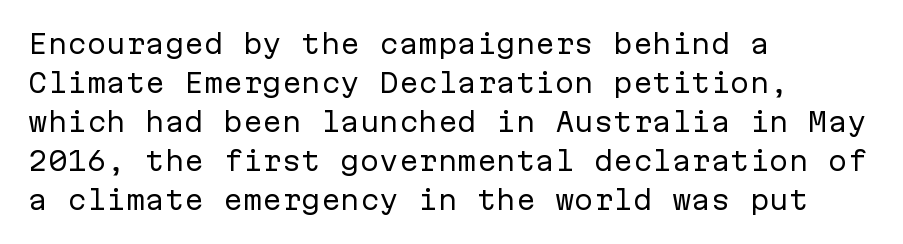
Each new line begins a customary step beneath the previous one. Students, note that the glyphs here touch the page at normal intervals. Letters rest on an invisible, unmarked baseline. Posture: upright roman.
